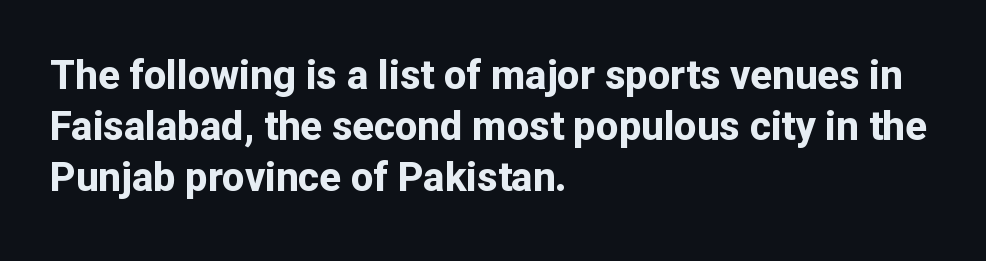
Q: Is the text bold? A: Yes.
Q: Is the text italic (slanted)? A: No, it is upright.
Q: Is the typeface a serif or a sans-serif typeface? A: Sans-serif.
Q: Is the text underlined? A: No.
Q: How is the paragraph aligned? A: Left-aligned.
Q: Is the spacing between letters normal or unusually wide? A: Normal.
Q: Is the spacing between lines tight, normal or loose? A: Normal.
Q: Width (condensed, normal, or wide)? A: Normal.
Q: Stroke contrast? A: Low.
Q: x-height? A: Medium.
Q: Monospaced? A: No.
